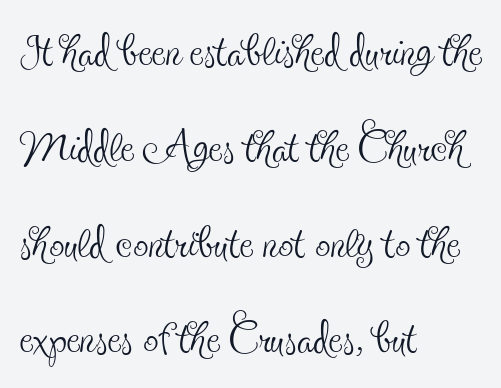
{"serif": "yes", "bold": "no", "weight": "thin", "width": "condensed", "x_height": "small", "monospaced": "no", "underline": "no", "align": "left", "line_spacing": "normal", "line_spacing_ratio": 1.57, "letter_spacing": "normal", "letter_spacing_em": 0.0, "glyph_px": 61}
